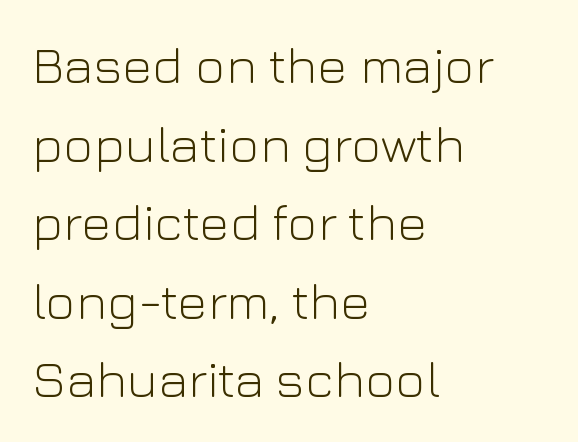
The image shows 52 px light sans-serif type, upright; set left-aligned, normal line spacing (1.51x), normal letter spacing, not underlined; low stroke contrast and a medium x-height.
